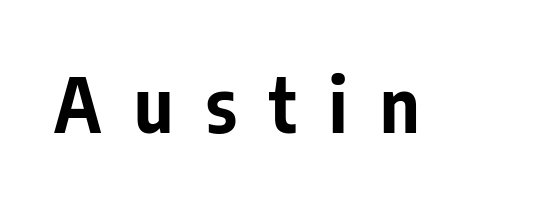
The image shows 76 px bold, condensed sans-serif type, upright; set unusually wide letter spacing (+0.43 em), not underlined; low stroke contrast and a medium x-height.
